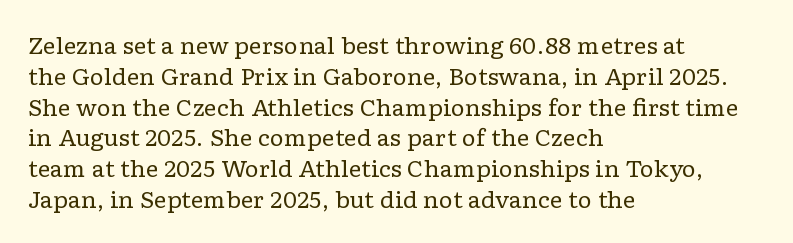
Q: Is the text bold? A: No.
Q: Is the text italic (slanted)? A: No, it is upright.
Q: Is the text underlined? A: No.
Q: How is the paragraph aligned? A: Left-aligned.
Q: Is the spacing between letters normal or unusually wide? A: Normal.
Q: Is the spacing between lines tight, normal or loose? A: Normal.
